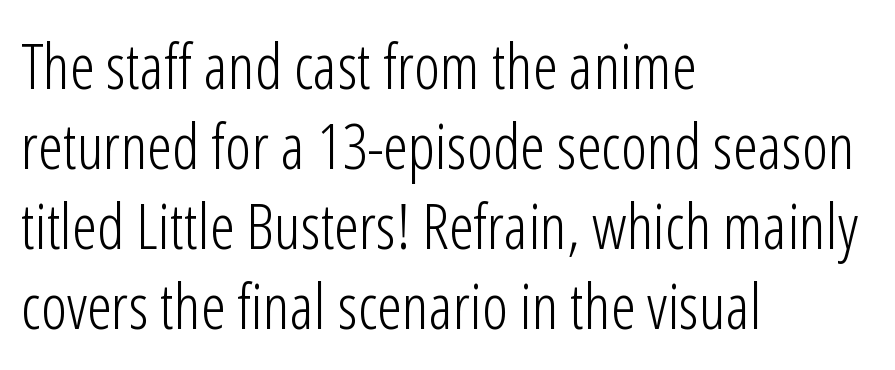
The image shows 63 px light, condensed sans-serif type, upright; set left-aligned, normal line spacing (1.27x), normal letter spacing, not underlined; low stroke contrast and a medium x-height.
